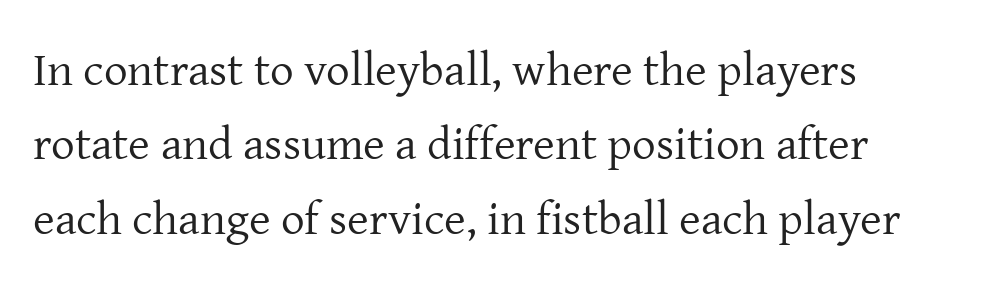
{"serif": "yes", "italic": "no", "bold": "no", "weight": "regular", "width": "normal", "stroke_contrast": "low", "x_height": "medium", "monospaced": "no", "underline": "no", "align": "left", "line_spacing": "normal", "line_spacing_ratio": 1.58, "letter_spacing": "normal", "letter_spacing_em": 0.0, "glyph_px": 47}
